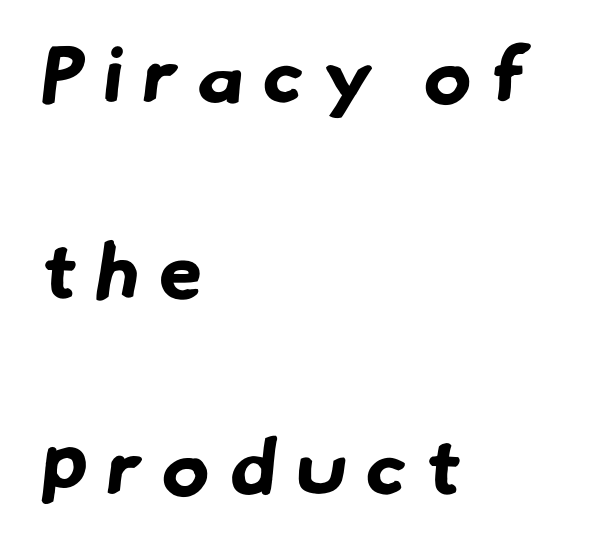
{"serif": "no", "bold": "yes", "weight": "bold", "width": "normal", "stroke_contrast": "low", "x_height": "small", "monospaced": "no", "underline": "no", "align": "left", "line_spacing": "loose", "line_spacing_ratio": 2.48, "letter_spacing": "wide", "letter_spacing_em": 0.25, "glyph_px": 79}
